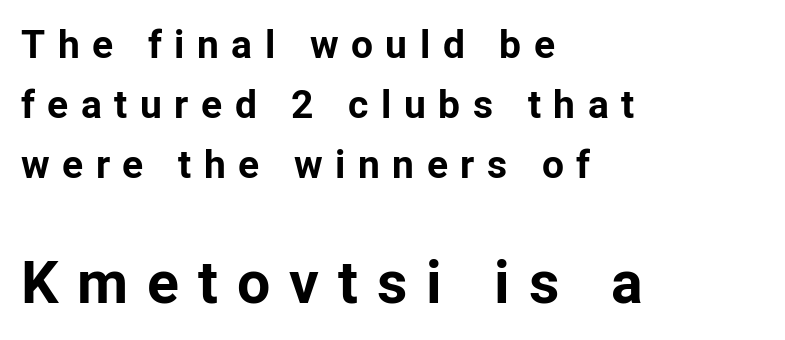
{"serif": "no", "italic": "no", "bold": "yes", "weight": "bold", "width": "normal", "stroke_contrast": "low", "x_height": "medium", "monospaced": "no", "underline": "no", "align": "left", "line_spacing": "normal", "line_spacing_ratio": 1.54, "letter_spacing": "wide", "letter_spacing_em": 0.32, "larger_block": "second", "size_ratio": 1.51, "glyph_px": 59}
